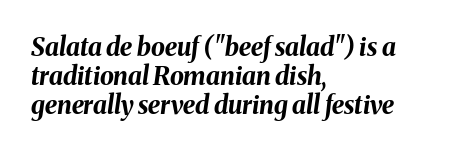
Q: Is the text bold? A: Yes.
Q: Is the text italic (slanted)? A: Yes, it leans right by about 8 degrees.
Q: Is the text underlined? A: No.
Q: How is the paragraph aligned? A: Left-aligned.
Q: Is the spacing between letters normal or unusually wide? A: Normal.
